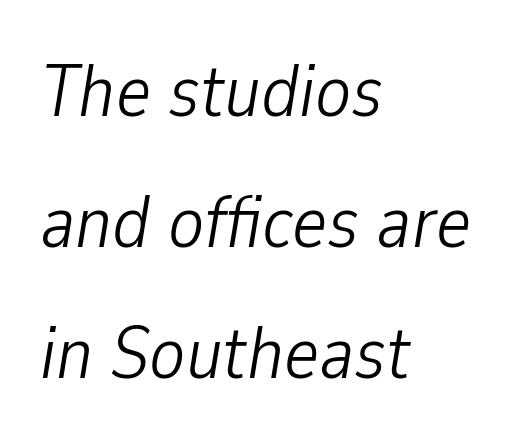
The image shows 75 px light, condensed type, italic (leaning right); set left-aligned, line spacing 1.75x, normal letter spacing, not underlined; low stroke contrast and a medium x-height.
